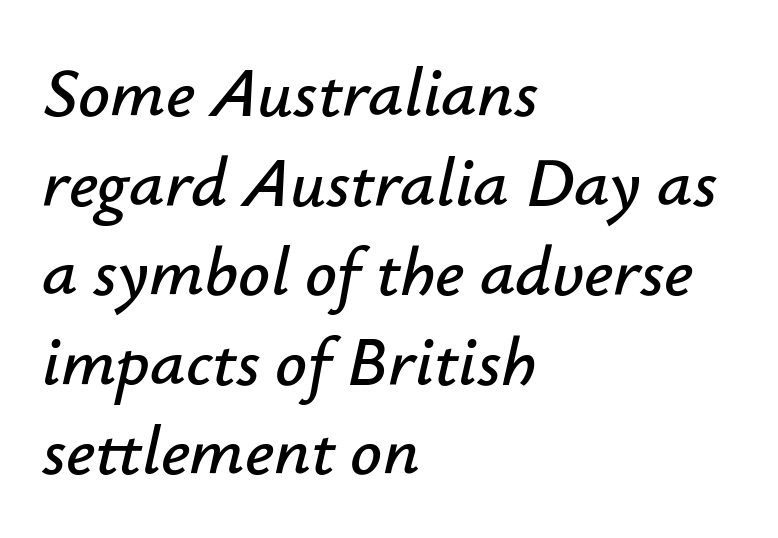
Q: Is the text italic (slanted)? A: Yes, it leans right by about 12 degrees.
Q: Is the text underlined? A: No.
Q: How is the paragraph aligned? A: Left-aligned.
Q: Is the spacing between letters normal or unusually wide? A: Normal.
Q: Is the spacing between lines tight, normal or loose? A: Normal.
Q: Width (condensed, normal, or wide)? A: Normal.
Q: Stroke contrast? A: Low.
Q: x-height? A: Small.
Q: Monospaced? A: No.
